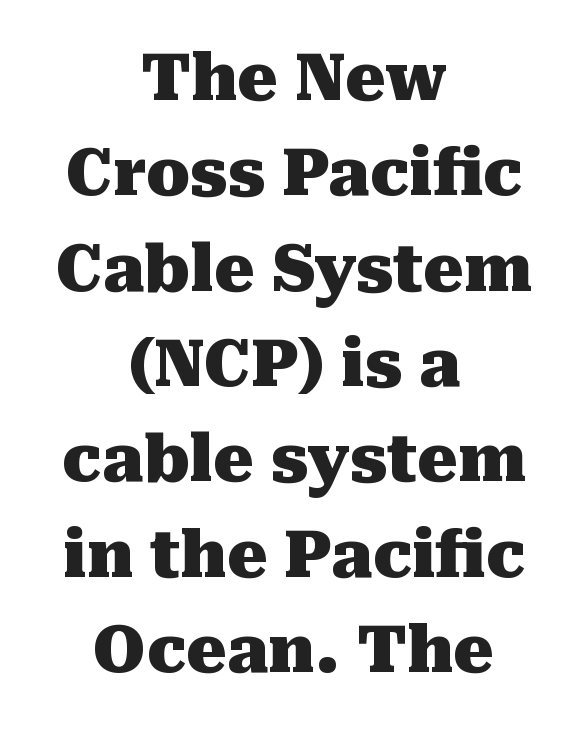
Q: Is the text bold? A: Yes.
Q: Is the text italic (slanted)? A: No, it is upright.
Q: Is the typeface a serif or a sans-serif typeface? A: Serif.
Q: Is the text underlined? A: No.
Q: How is the paragraph aligned? A: Centered.
Q: Is the spacing between letters normal or unusually wide? A: Normal.
Q: Is the spacing between lines tight, normal or loose? A: Normal.
Q: Width (condensed, normal, or wide)? A: Normal.
Q: Stroke contrast? A: Medium.
Q: x-height? A: Medium.
Q: Monospaced? A: No.
